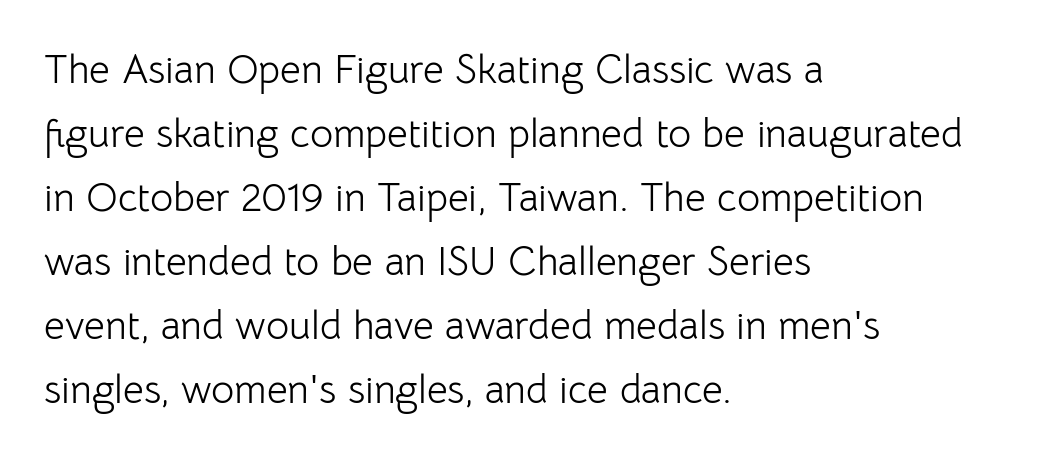
Is the letter spacing exaggerated? No — it looks like the ordinary default. The designer went with a sans here, leaving each stem footless. Weight: in the light-to-regular range. The space between consecutive lines is moderate.
